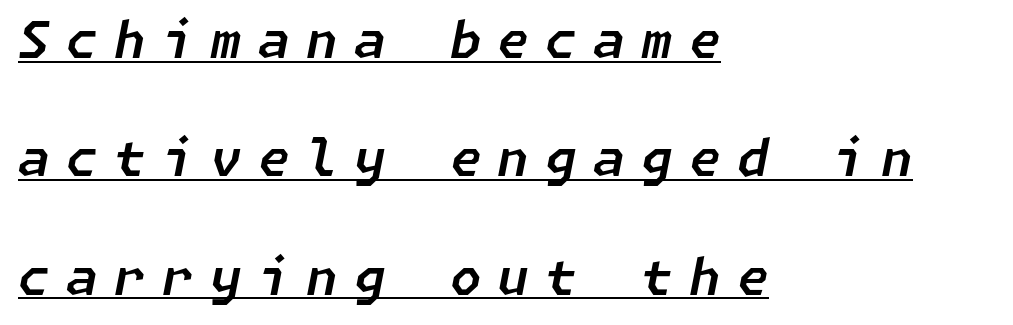
The image shows 51 px text type, italic (leaning right); set left-aligned, loose line spacing (2.32x), unusually wide letter spacing (+0.32 em), underlined; low stroke contrast and a medium x-height.
